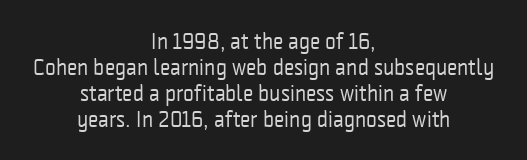
{"italic": "no", "bold": "no", "underline": "no", "align": "center", "line_spacing": "tight", "line_spacing_ratio": 1.13, "letter_spacing": "normal", "letter_spacing_em": 0.0, "glyph_px": 23}
